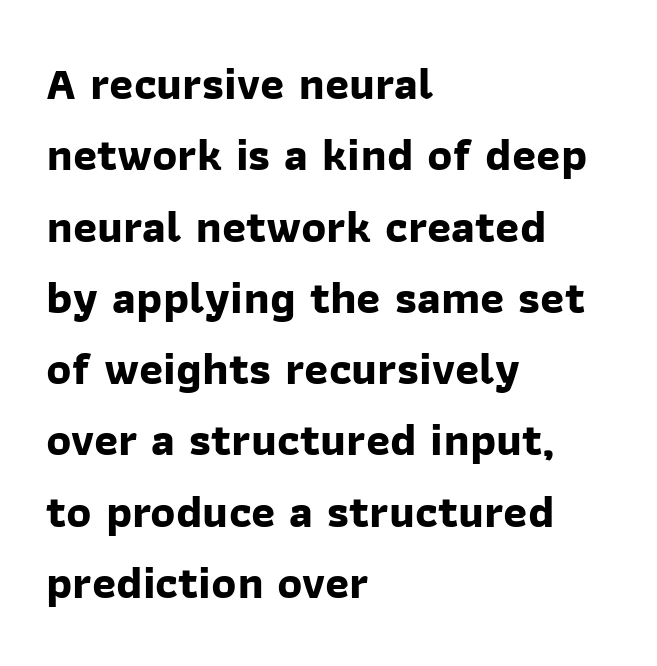
Q: Is the text bold? A: Yes.
Q: Is the typeface a serif or a sans-serif typeface? A: Sans-serif.
Q: Is the text underlined? A: No.
Q: How is the paragraph aligned? A: Left-aligned.
Q: Is the spacing between letters normal or unusually wide? A: Normal.
Q: Is the spacing between lines tight, normal or loose? A: Normal.
Q: Width (condensed, normal, or wide)? A: Normal.
Q: Stroke contrast? A: Low.
Q: x-height? A: Medium.
Q: Monospaced? A: No.
